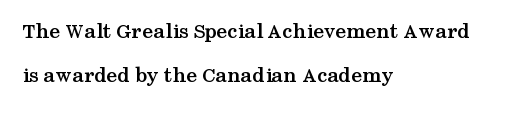
{"italic": "no", "bold": "yes", "underline": "no", "align": "left", "line_spacing": "loose", "line_spacing_ratio": 2.0, "letter_spacing": "normal", "letter_spacing_em": 0.0, "glyph_px": 22}
